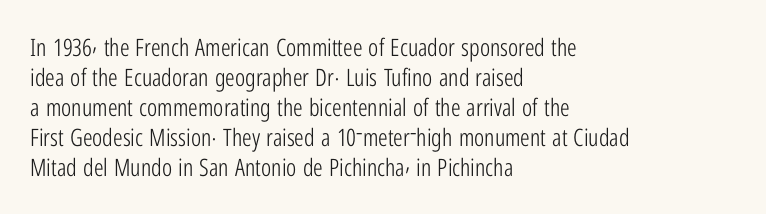
Honestly, there is no underline to notice here at all. The font's upright variant was chosen for this text. Horizontally, the lines are justified to the leading edge only. Bold? No — there's no thickening of the strokes.
